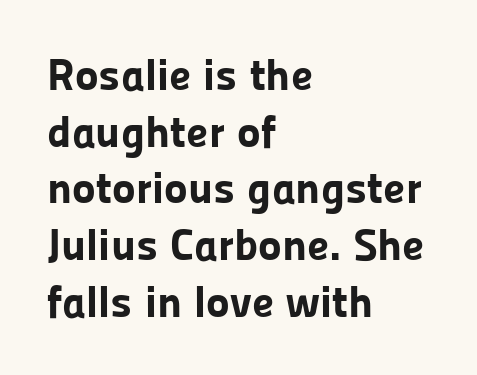
The image shows 45 px bold sans-serif type, upright; set left-aligned, normal line spacing (1.26x), normal letter spacing, not underlined; low stroke contrast and a medium x-height.
